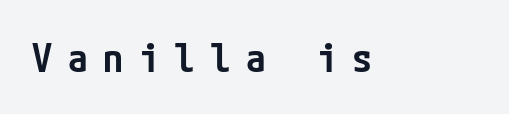
{"serif": "no", "italic": "no", "bold": "semi", "weight": "semibold", "width": "condensed", "stroke_contrast": "low", "x_height": "medium", "underline": "no", "letter_spacing": "wide", "letter_spacing_em": 0.39, "glyph_px": 40}
